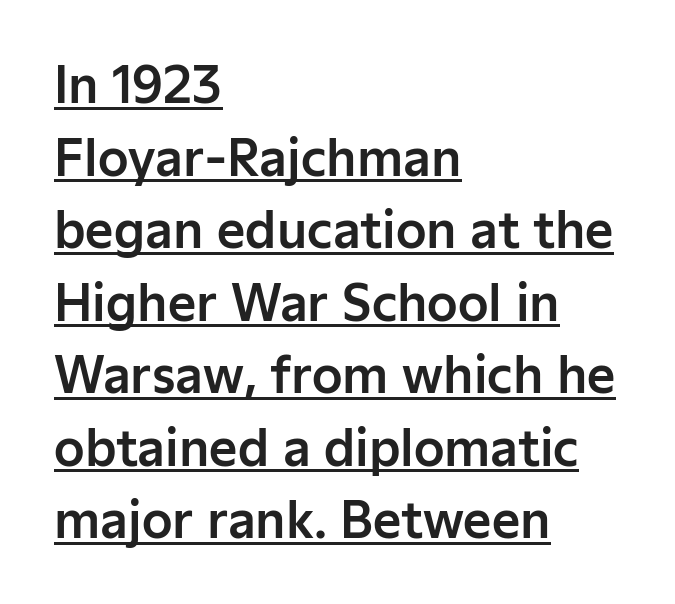
Q: Is the text italic (slanted)? A: No, it is upright.
Q: Is the typeface a serif or a sans-serif typeface? A: Sans-serif.
Q: Is the text underlined? A: Yes.
Q: How is the paragraph aligned? A: Left-aligned.
Q: Is the spacing between letters normal or unusually wide? A: Normal.
Q: Is the spacing between lines tight, normal or loose? A: Normal.
Q: Width (condensed, normal, or wide)? A: Normal.
Q: Stroke contrast? A: Low.
Q: x-height? A: Medium.
Q: Monospaced? A: No.
